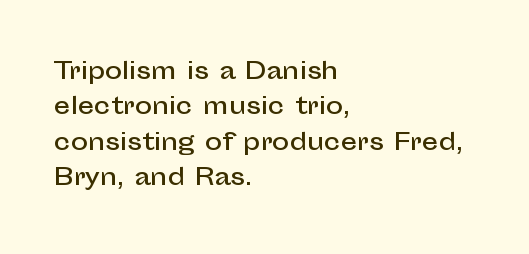
The image shows 23 px text type, upright; set left-aligned, normal line spacing (1.54x), normal letter spacing, not underlined.
